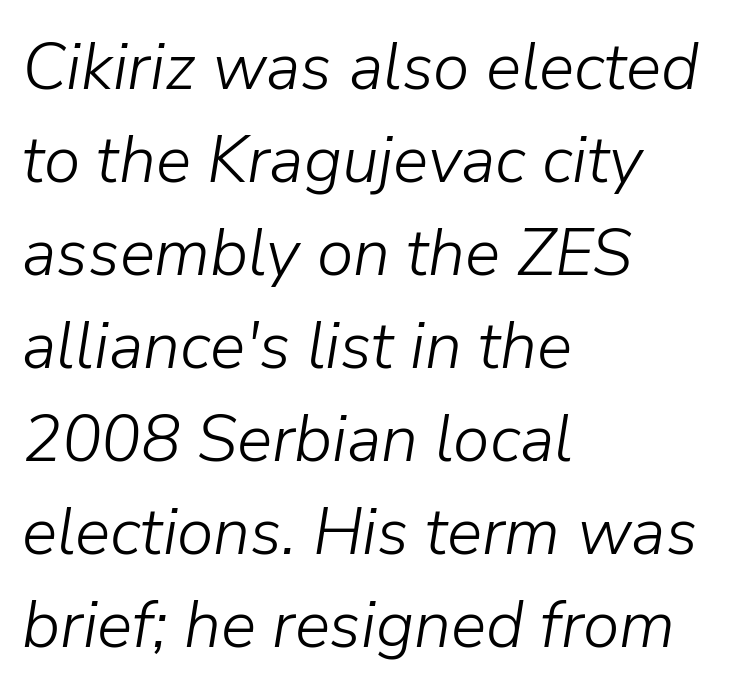
Line starts are locked; line ends wander. The vertical gap from one line to the next is medium. The letters sit at their default tracking, neither squeezed nor spread. The letters look calm and open, with moderate or lighter stems. Is this a fixed-width face? No — the glyphs have proportional, varying widths.
